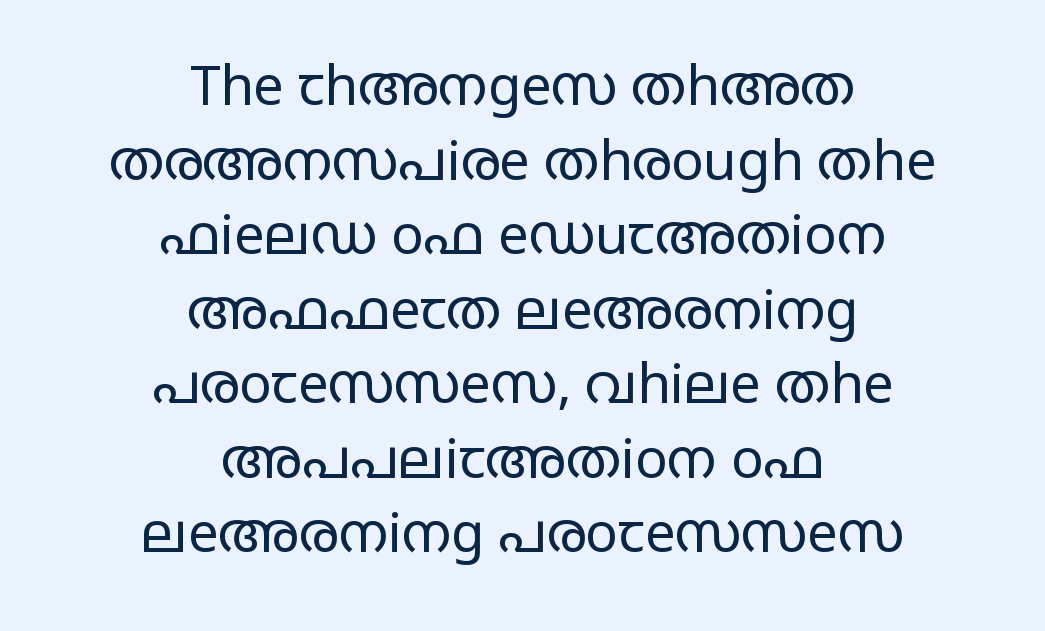
Observe the ordinary spacing: letters are neighbours, not strangers. The letters carry no serifs — their stems end cleanly without finishing strokes. A typesetter would mark this as roman, not italic. The face used here is proportionally spaced, like ordinary book or web type. The rows are spaced the way most documents space them.
